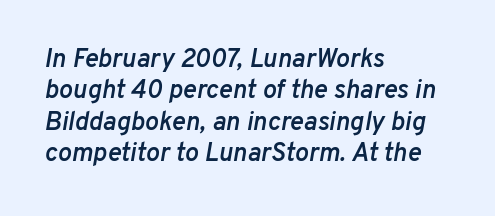
Q: Is the text bold? A: Semi-bold.
Q: Is the text italic (slanted)? A: Yes, it leans right by about 10 degrees.
Q: Is the text underlined? A: No.
Q: How is the paragraph aligned? A: Left-aligned.
Q: Is the spacing between letters normal or unusually wide? A: Normal.
